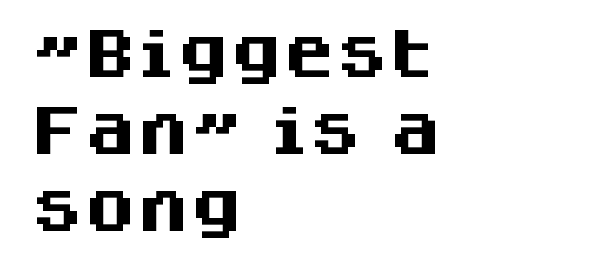
Q: Is the text bold? A: Yes.
Q: Is the text italic (slanted)? A: No, it is upright.
Q: Is the typeface a serif or a sans-serif typeface? A: Sans-serif.
Q: Is the text underlined? A: No.
Q: How is the paragraph aligned? A: Left-aligned.
Q: Is the spacing between letters normal or unusually wide? A: Normal.
Q: Is the spacing between lines tight, normal or loose? A: Normal.
Q: Width (condensed, normal, or wide)? A: Normal.
Q: Stroke contrast? A: Medium.
Q: x-height? A: Large.
Q: Monospaced? A: No.
